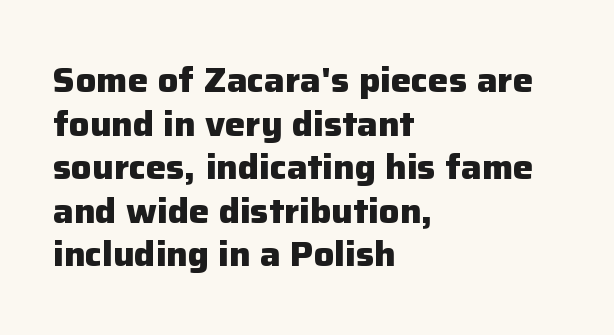
{"serif": "no", "italic": "no", "bold": "yes", "weight": "heavy", "width": "normal", "stroke_contrast": "low", "x_height": "medium", "monospaced": "no", "underline": "no", "align": "left", "line_spacing": "normal", "line_spacing_ratio": 1.28, "letter_spacing": "normal", "letter_spacing_em": 0.0, "glyph_px": 34}
